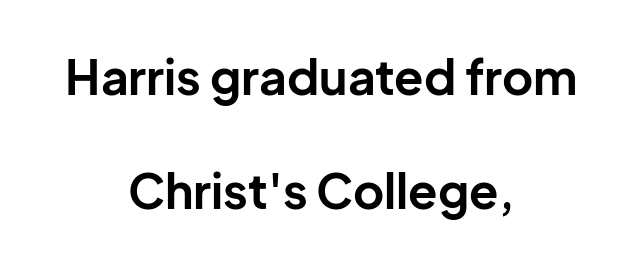
The image shows 48 px bold sans-serif type, upright; set centered, loose line spacing (2.37x), normal letter spacing, not underlined; low stroke contrast and a medium x-height.
